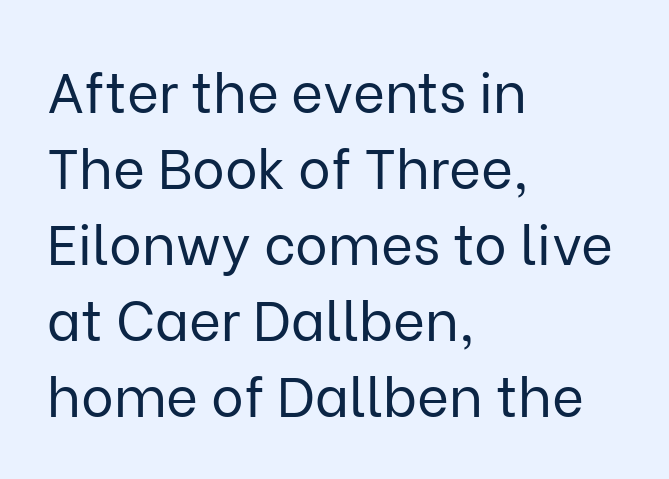
{"serif": "no", "italic": "no", "bold": "no", "weight": "regular", "width": "normal", "stroke_contrast": "low", "x_height": "medium", "monospaced": "no", "underline": "no", "align": "left", "line_spacing": "normal", "line_spacing_ratio": 1.38, "letter_spacing": "normal", "letter_spacing_em": 0.0, "glyph_px": 55}
